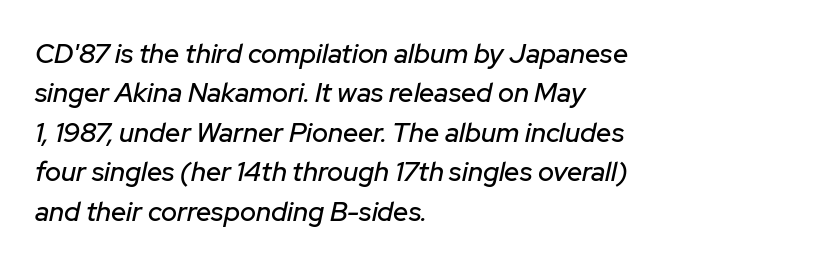
Q: Is the text italic (slanted)? A: Yes, it leans right by about 12 degrees.
Q: Is the text underlined? A: No.
Q: How is the paragraph aligned? A: Left-aligned.
Q: Is the spacing between letters normal or unusually wide? A: Normal.
Q: Is the spacing between lines tight, normal or loose? A: Normal.
